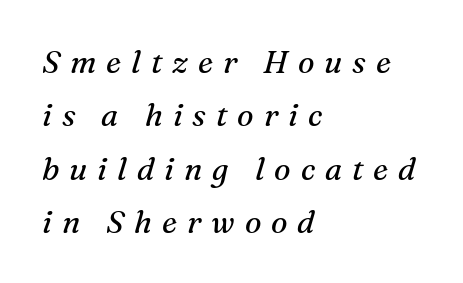
The image shows 31 px regular-weight serif type, italic (leaning right); set left-aligned, line spacing 1.72x, unusually wide letter spacing (+0.32 em), not underlined; medium stroke contrast and a medium x-height.
